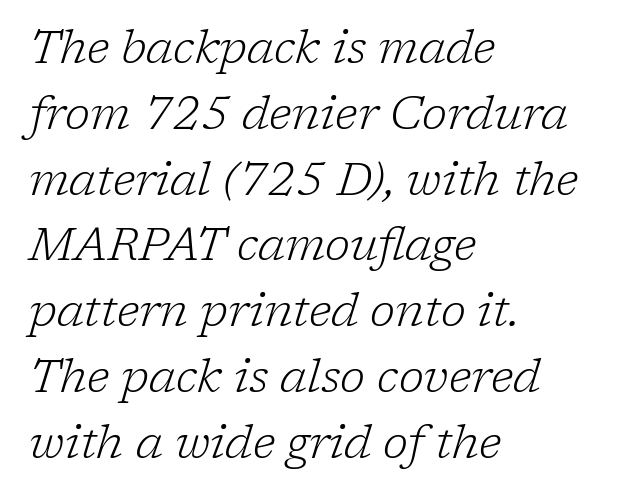
Letters rest on an invisible, unmarked baseline. There is no visible air inserted between adjacent glyphs. Typeset ragged right — the left edge is the straight one. The face looks like a standard text weight, possibly lighter.
